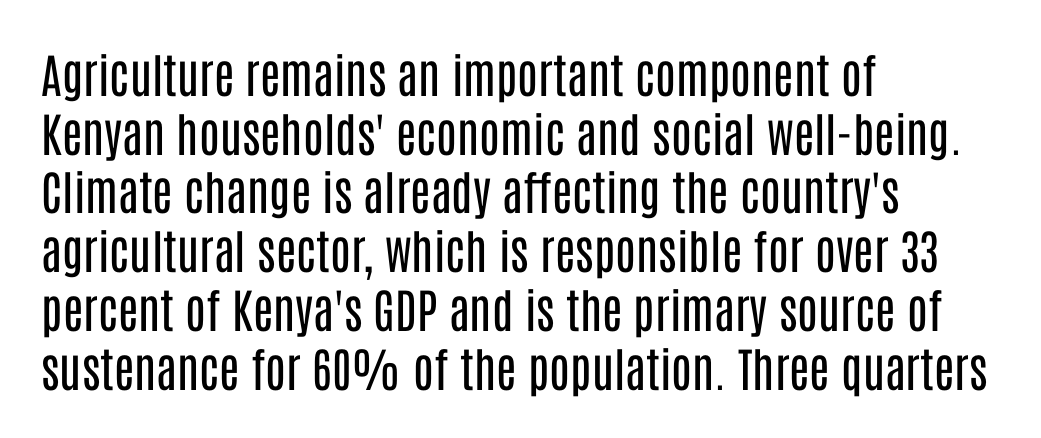
The vertical gap from one line to the next is medium. The typeface has the unassuming heft of standard copy or less. The rendering shows plain stroke endings on the letterforms — a sans-serif design. Underlining? Definitely not there.
